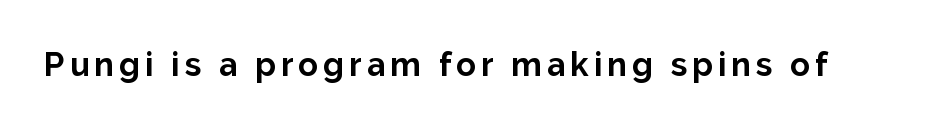
Q: Is the text bold? A: Yes.
Q: Is the text italic (slanted)? A: No, it is upright.
Q: Is the typeface a serif or a sans-serif typeface? A: Sans-serif.
Q: Is the text underlined? A: No.
Q: Width (condensed, normal, or wide)? A: Normal.
Q: Stroke contrast? A: Low.
Q: x-height? A: Medium.
Q: Monospaced? A: No.
